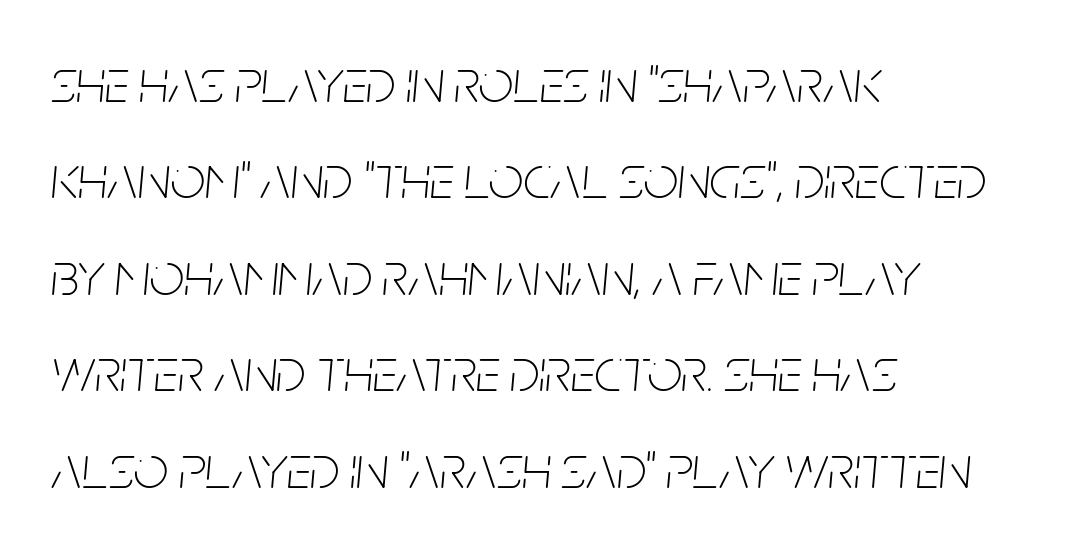
{"italic": "yes", "lean": "right", "slant_degrees": 5, "bold": "no", "weight": "thin", "width": "condensed", "stroke_contrast": "low", "x_height": "large", "monospaced": "no", "underline": "no", "align": "left", "line_spacing": "normal", "line_spacing_ratio": 1.58, "letter_spacing": "normal", "letter_spacing_em": 0.0, "glyph_px": 61}
